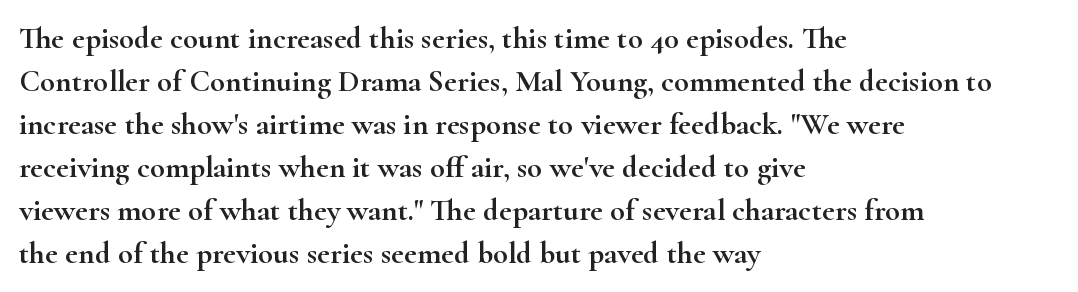
Regular leading. The type family on display is of the serif kind. Line starts are locked; line ends wander. Each word holds together tightly as a unit, with standard inter-letter gaps. The space directly below the letters is spotless.
